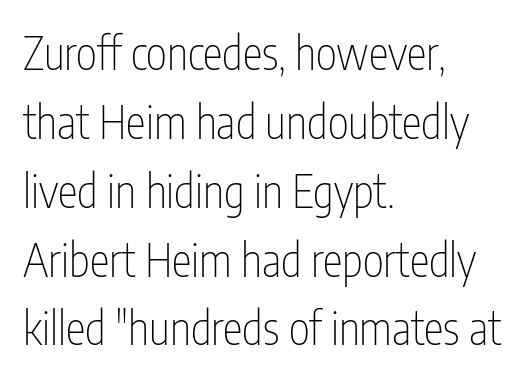
The image shows 45 px thin, condensed sans-serif type, upright; set left-aligned, normal line spacing (1.53x), normal letter spacing, not underlined; low stroke contrast and a medium x-height.
